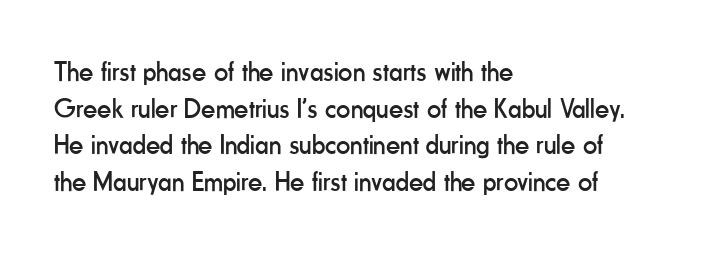
The image shows 28 px regular-weight, condensed sans-serif type, upright; set left-aligned, normal line spacing (1.31x), normal letter spacing, not underlined; low stroke contrast and a small x-height.
